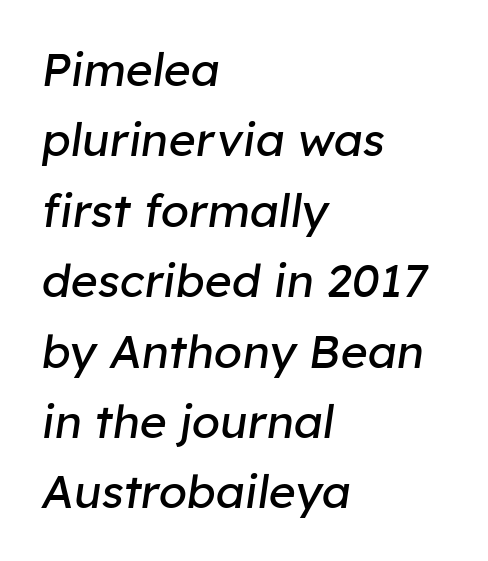
The image shows 46 px regular-weight type, italic (leaning right); set left-aligned, normal line spacing (1.53x), normal letter spacing, not underlined; low stroke contrast and a medium x-height.
